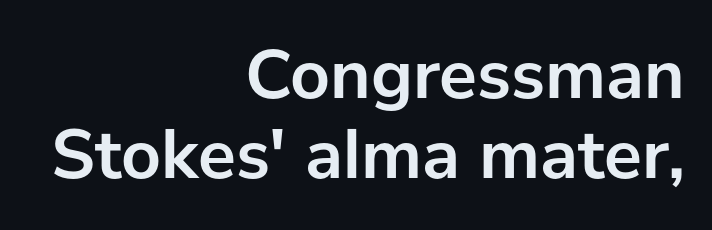
Clear beneath every line of the passage. Note the varied advance widths — an 'i' is clearly narrower than an 'm'. If you drew a line through each stem, it would be perfectly vertical. Chunky letters — that's bold for sure. The face used here is rendered with its standard letterfit. The compositor pushed each line to the right boundary.
